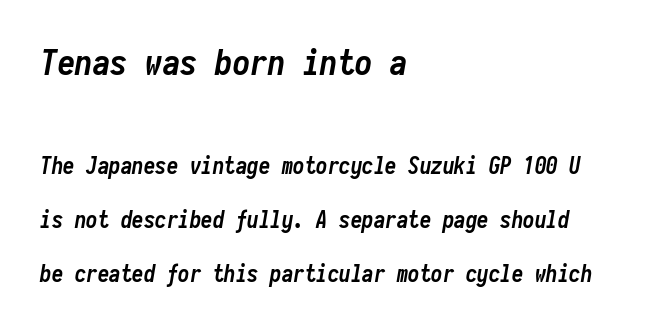
{"italic": "yes", "lean": "right", "slant_degrees": 10, "bold": "yes", "weight": "semibold", "width": "condensed", "stroke_contrast": "low", "x_height": "medium", "monospaced": "yes", "underline": "no", "align": "left", "line_spacing": "loose", "line_spacing_ratio": 2.36, "letter_spacing": "normal", "letter_spacing_em": 0.0, "larger_block": "first", "size_ratio": 1.52, "glyph_px": 35}
